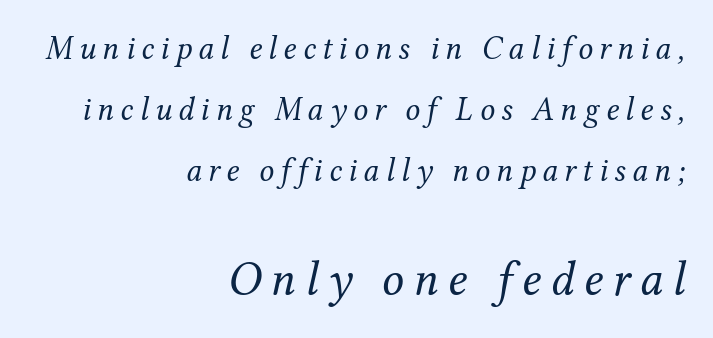
{"serif": "yes", "italic": "yes", "lean": "right", "slant_degrees": 12, "bold": "no", "weight": "regular", "width": "normal", "stroke_contrast": "medium", "x_height": "medium", "monospaced": "no", "underline": "no", "align": "right", "line_spacing_ratio": 1.85, "larger_block": "second", "size_ratio": 1.48, "glyph_px": 49}
